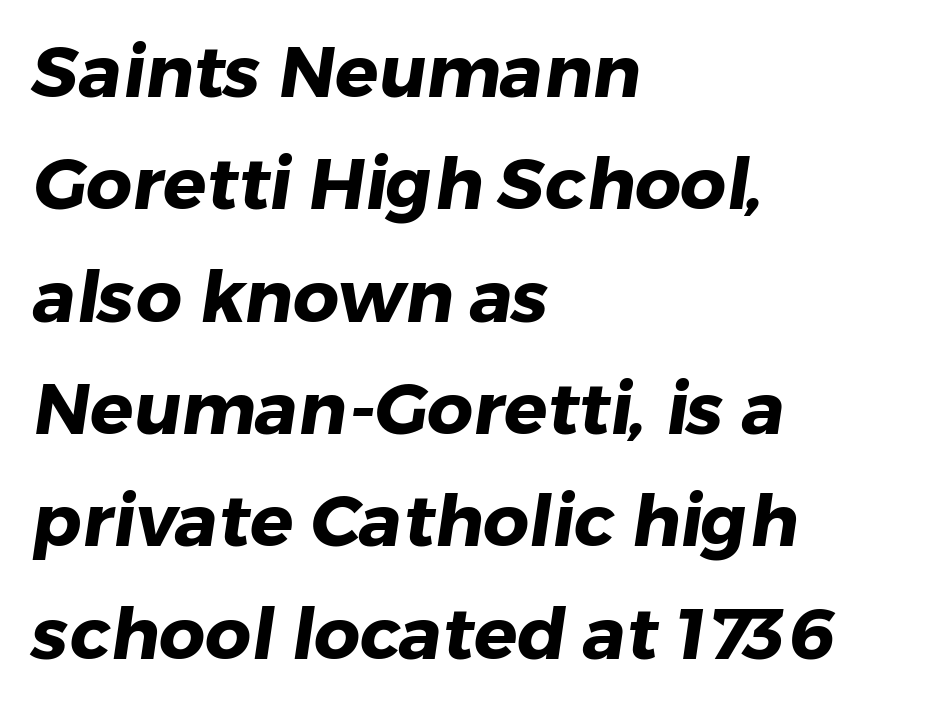
{"serif": "no", "bold": "yes", "weight": "heavy", "width": "normal", "stroke_contrast": "low", "x_height": "medium", "monospaced": "no", "underline": "no", "align": "left", "line_spacing": "normal", "line_spacing_ratio": 1.56, "letter_spacing": "normal", "letter_spacing_em": 0.0, "glyph_px": 72}
